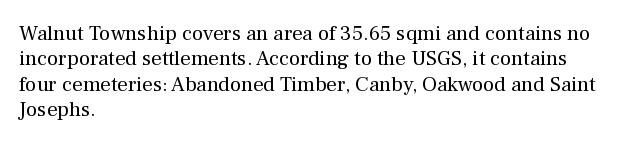
{"italic": "no", "bold": "no", "underline": "no", "align": "left", "line_spacing_ratio": 1.21, "letter_spacing": "normal", "letter_spacing_em": 0.0, "glyph_px": 21}
